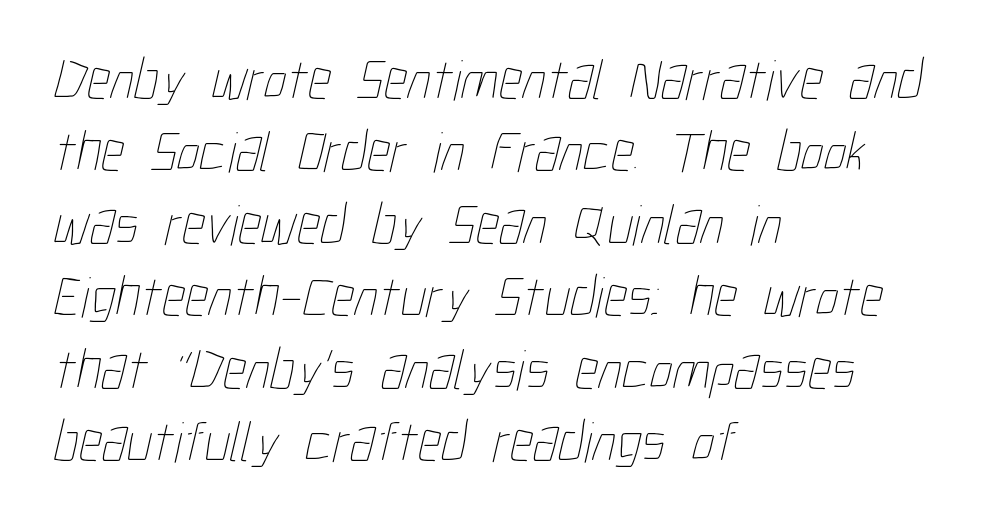
Q: Is the text bold? A: No.
Q: Is the text underlined? A: No.
Q: How is the paragraph aligned? A: Left-aligned.
Q: Is the spacing between letters normal or unusually wide? A: Normal.
Q: Is the spacing between lines tight, normal or loose? A: Normal.
Q: Width (condensed, normal, or wide)? A: Condensed.
Q: Stroke contrast? A: Low.
Q: x-height? A: Medium.
Q: Monospaced? A: No.
